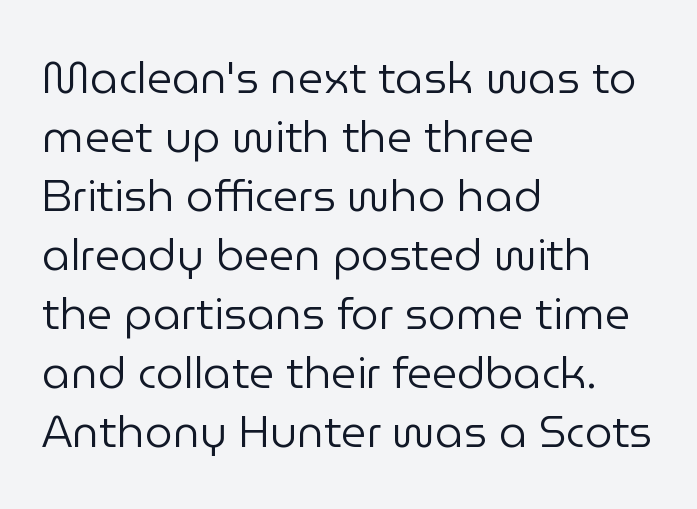
Q: Is the text bold? A: No.
Q: Is the text italic (slanted)? A: No, it is upright.
Q: Is the typeface a serif or a sans-serif typeface? A: Sans-serif.
Q: Is the text underlined? A: No.
Q: How is the paragraph aligned? A: Left-aligned.
Q: Is the spacing between letters normal or unusually wide? A: Normal.
Q: Is the spacing between lines tight, normal or loose? A: Normal.
Q: Width (condensed, normal, or wide)? A: Normal.
Q: Stroke contrast? A: Low.
Q: x-height? A: Medium.
Q: Monospaced? A: No.
